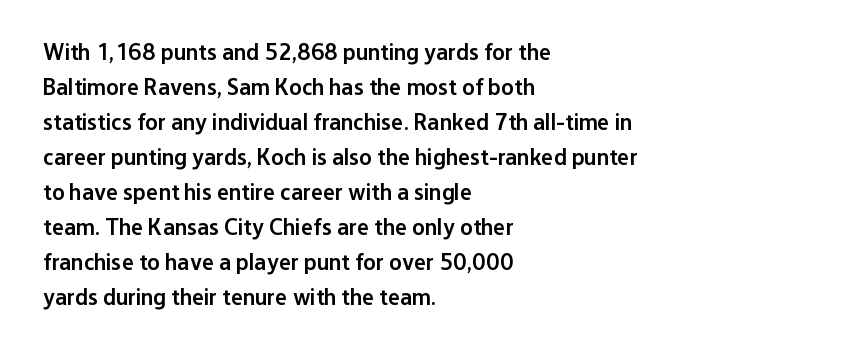
Teacher's note: observe the even left margin — that is flush-left alignment. The letters stand upright; this is a roman face. The string is rendered with underlining switched off. A somewhat darkened texture: the type is semibold rather than bold.
